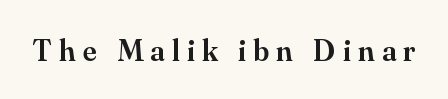
The image shows 31 px semibold serif type, upright; set unusually wide letter spacing (+0.24 em), not underlined; medium stroke contrast and a small x-height.
